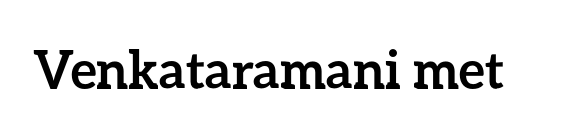
The image shows 51 px semibold type, upright; set normal letter spacing, not underlined; low stroke contrast and a medium x-height.
